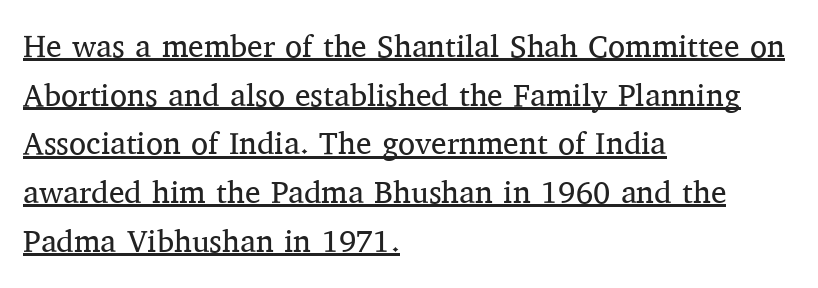
Q: Is the text bold? A: No.
Q: Is the text italic (slanted)? A: No, it is upright.
Q: Is the typeface a serif or a sans-serif typeface? A: Serif.
Q: Is the text underlined? A: Yes.
Q: How is the paragraph aligned? A: Left-aligned.
Q: Is the spacing between letters normal or unusually wide? A: Normal.
Q: Is the spacing between lines tight, normal or loose? A: Normal.
Q: Width (condensed, normal, or wide)? A: Normal.
Q: Stroke contrast? A: Medium.
Q: x-height? A: Medium.
Q: Monospaced? A: No.
